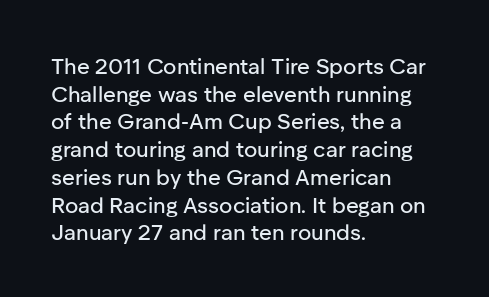
{"italic": "no", "underline": "no", "align": "left", "line_spacing": "normal", "line_spacing_ratio": 1.26, "letter_spacing": "normal", "letter_spacing_em": 0.0, "glyph_px": 22}
